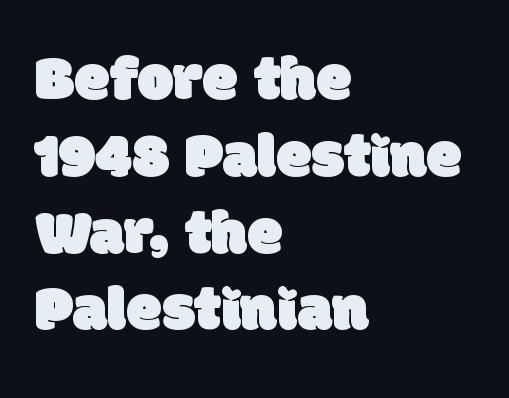
{"serif": "no", "width": "normal", "stroke_contrast": "low", "x_height": "large", "monospaced": "no", "underline": "no", "align": "left", "line_spacing_ratio": 1.2, "letter_spacing": "normal", "letter_spacing_em": 0.0, "glyph_px": 64}
